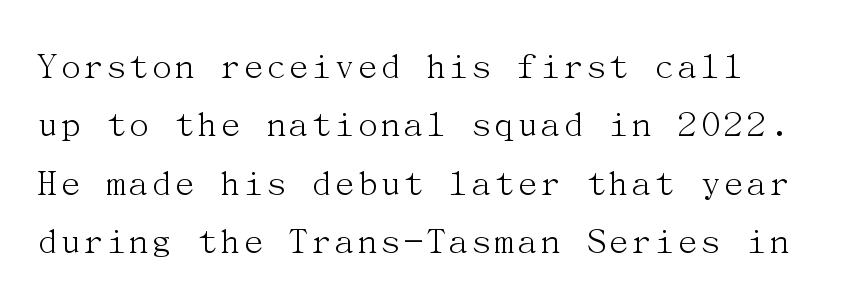
Interline gaps are of average width in this sample. Rendered with straight, roman letterforms. The words here are not underlined. Summary of weight: not heavy and not bold. Letterform terminals end in serifs throughout the passage.
